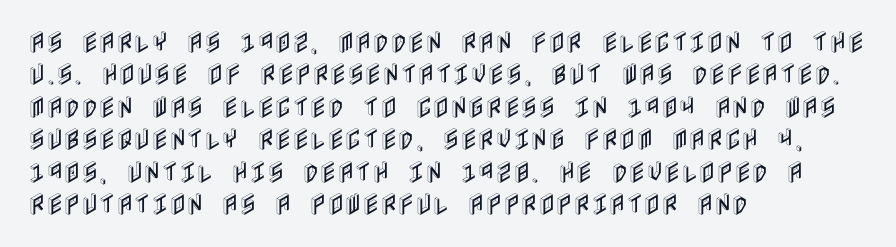
Q: Is the text italic (slanted)? A: No, it is upright.
Q: Is the text underlined? A: No.
Q: How is the paragraph aligned? A: Left-aligned.
Q: Is the spacing between letters normal or unusually wide? A: Normal.
Q: Is the spacing between lines tight, normal or loose? A: Normal.
